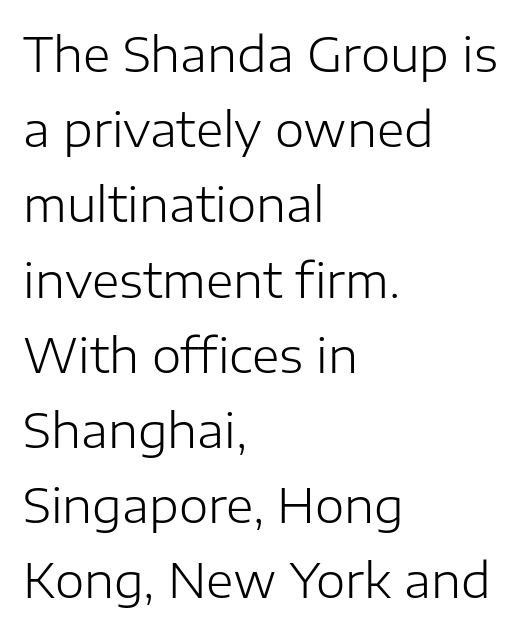
{"serif": "no", "italic": "no", "bold": "no", "weight": "light", "width": "normal", "stroke_contrast": "low", "x_height": "medium", "monospaced": "no", "underline": "no", "align": "left", "line_spacing": "normal", "line_spacing_ratio": 1.6, "letter_spacing": "normal", "letter_spacing_em": 0.0, "glyph_px": 47}
